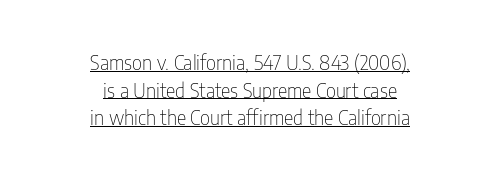
{"italic": "no", "bold": "no", "underline": "yes", "align": "center", "line_spacing": "normal", "line_spacing_ratio": 1.38, "letter_spacing": "normal", "letter_spacing_em": 0.0, "glyph_px": 20}
